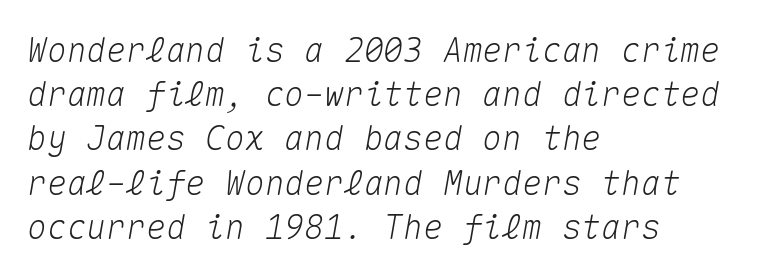
The image shows 33 px text type, italic (leaning right), monospaced; set left-aligned, normal line spacing (1.34x), normal letter spacing, not underlined; medium stroke contrast and a medium x-height.
